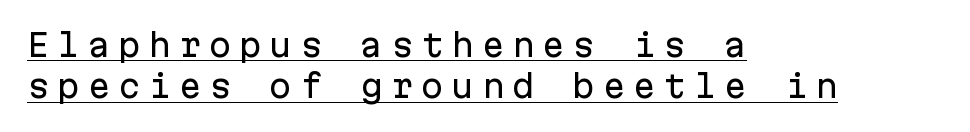
Q: Is the text italic (slanted)? A: No, it is upright.
Q: Is the typeface a serif or a sans-serif typeface? A: Sans-serif.
Q: Is the text underlined? A: Yes.
Q: How is the paragraph aligned? A: Left-aligned.
Q: Is the spacing between letters normal or unusually wide? A: Unusually wide.
Q: Is the spacing between lines tight, normal or loose? A: Normal.
Q: Width (condensed, normal, or wide)? A: Normal.
Q: Stroke contrast? A: Low.
Q: x-height? A: Medium.
Q: Monospaced? A: Yes.
